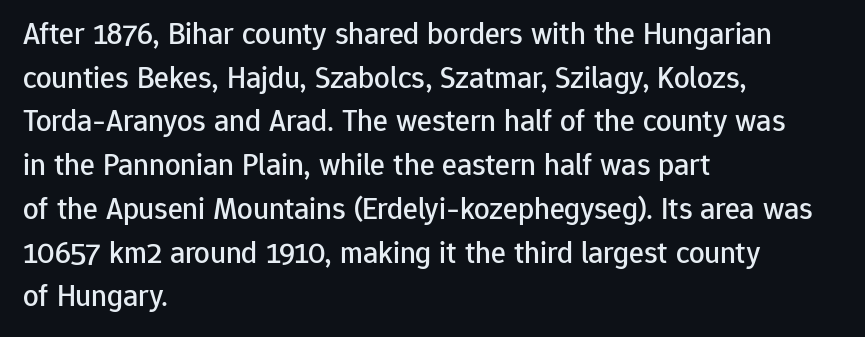
{"serif": "no", "italic": "no", "width": "normal", "stroke_contrast": "low", "x_height": "medium", "monospaced": "no", "underline": "no", "align": "left", "line_spacing": "normal", "line_spacing_ratio": 1.41, "letter_spacing": "normal", "letter_spacing_em": 0.0, "glyph_px": 31}
